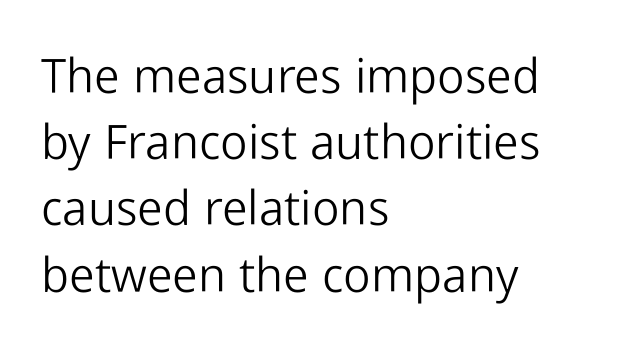
The strokes are not fattened; the text isn't bold. Unlike italic type, these characters show no tilt at all. These lines stack with their left ends in a neat column. Letterform terminals end flat and unadorned throughout the passage. Spacing verdict: proportional, widths tailored to each character.
